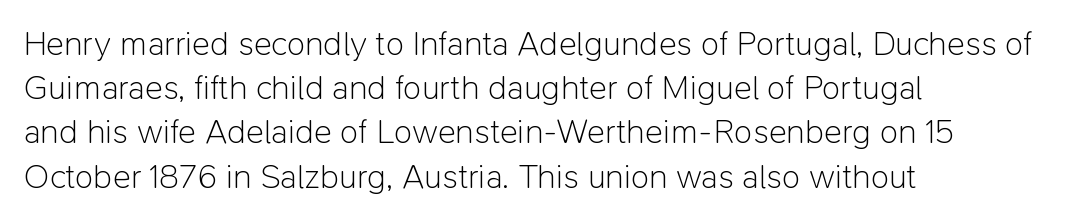
The image shows 34 px light sans-serif type, upright; set left-aligned, normal line spacing (1.3x), normal letter spacing, not underlined; low stroke contrast and a medium x-height.
